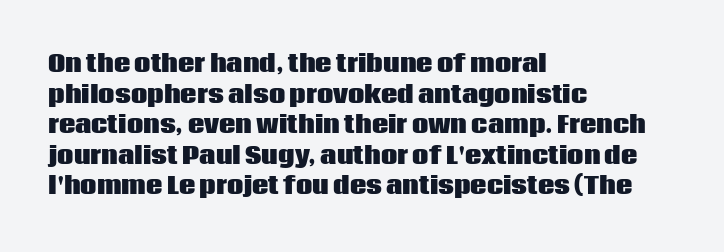
Q: Is the text bold? A: Yes.
Q: Is the text italic (slanted)? A: No, it is upright.
Q: Is the text underlined? A: No.
Q: How is the paragraph aligned? A: Left-aligned.
Q: Is the spacing between letters normal or unusually wide? A: Normal.
Q: Is the spacing between lines tight, normal or loose? A: Normal.
